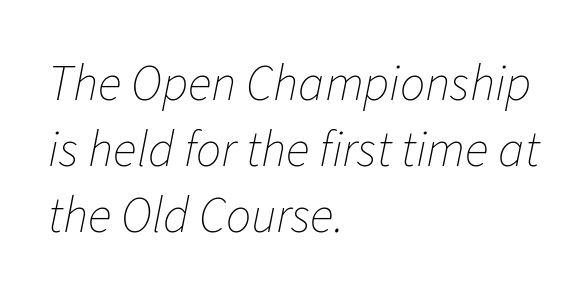
The letters advance in unequal steps, a hallmark of proportional type. The words here are not underlined. Regarding leading, the lines here are spaced in the standard way. The font's italic variant was chosen for this text.
